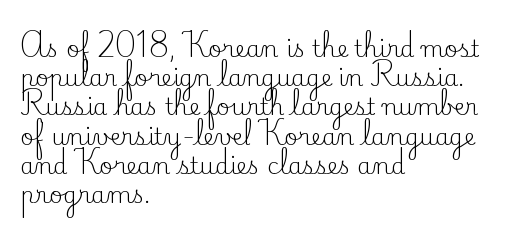
The image shows 23 px text type, upright; set left-aligned, normal line spacing (1.27x), normal letter spacing, not underlined.
